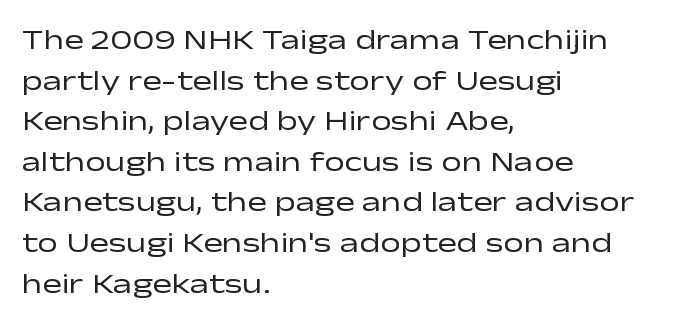
{"serif": "no", "italic": "no", "bold": "no", "weight": "regular", "width": "wide", "stroke_contrast": "low", "x_height": "medium", "monospaced": "no", "underline": "no", "align": "left", "line_spacing": "normal", "line_spacing_ratio": 1.4, "letter_spacing": "normal", "letter_spacing_em": 0.0, "glyph_px": 29}
